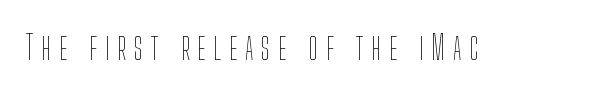
{"italic": "no", "bold": "no", "weight": "thin", "width": "condensed", "stroke_contrast": "low", "x_height": "medium", "monospaced": "no", "underline": "no", "letter_spacing": "wide", "letter_spacing_em": 0.23, "glyph_px": 34}
